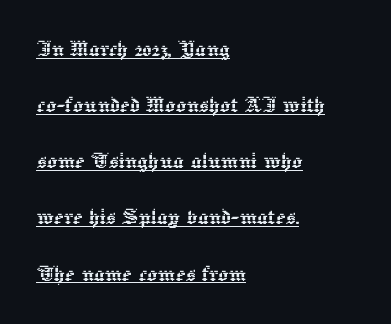
The face used here is rendered with its standard letterfit. Does a line run under the words? Yes, clearly. Horizontal alignment here is leftward, the default for most running prose. In terms of posture, this sample is upright. Successive baselines arrive slowly, with a big drop between each.
